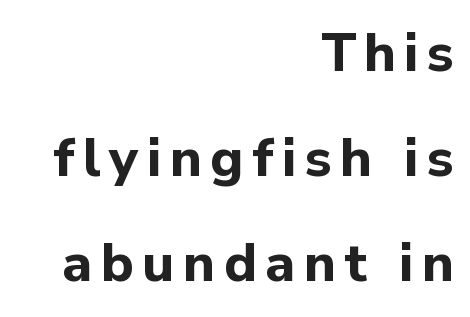
Serifs: no, the terminals of the letterforms are clean. Check the space under the baseline: it is left empty. Interline gaps are noticeably wide in this sample. Typeset ragged left — the right edge is the straight one. Each glyph is drawn with heavy, bold strokes.
